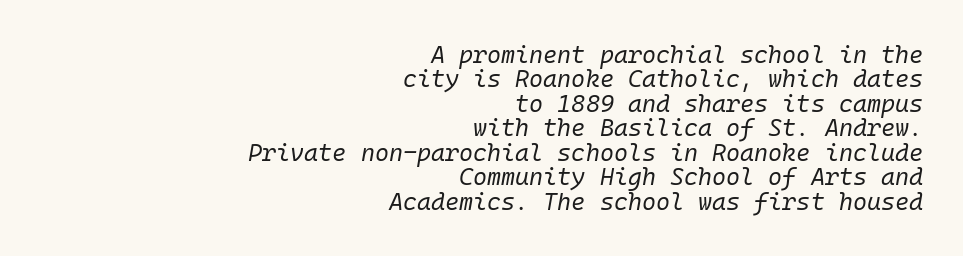
Summary of vertical rhythm: compact, with narrow interline spacing. If you drew a ruler down the right edge, every line would touch it. No word sits above an underline. Compared with ordinary roman type, these characters are visibly tilted. Caption: standard tracking, unaltered.
